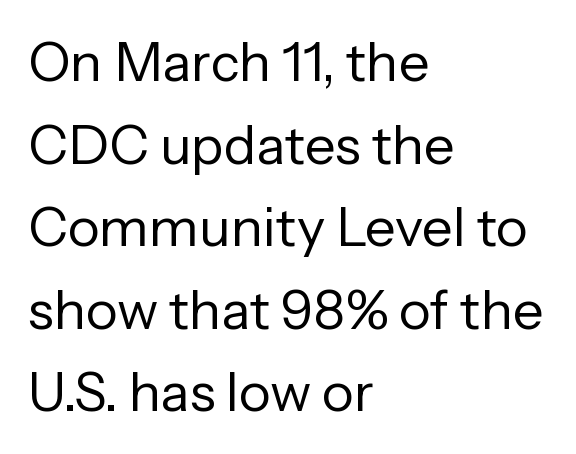
The image shows 54 px regular-weight sans-serif type, upright; set left-aligned, normal line spacing (1.53x), normal letter spacing, not underlined; low stroke contrast and a medium x-height.
